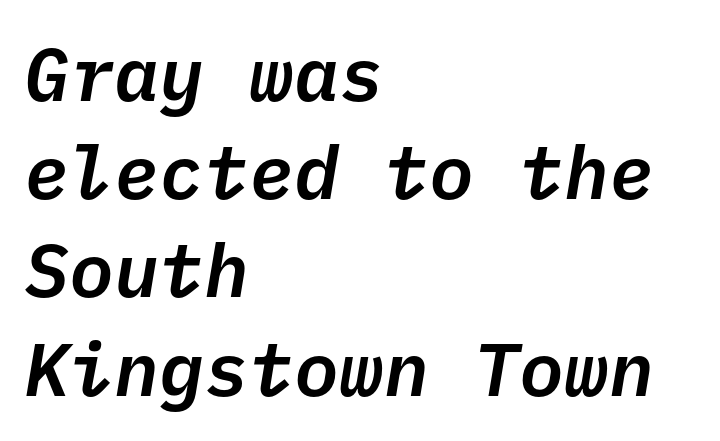
Underline: absent. The type is set solid horizontally, with unmodified tracking. The letters march in equal steps, a hallmark of fixed-pitch type. Characters are canted at an angle relative to the baseline's perpendicular. Notice how the passage keeps a crisp vertical edge on the left only.
